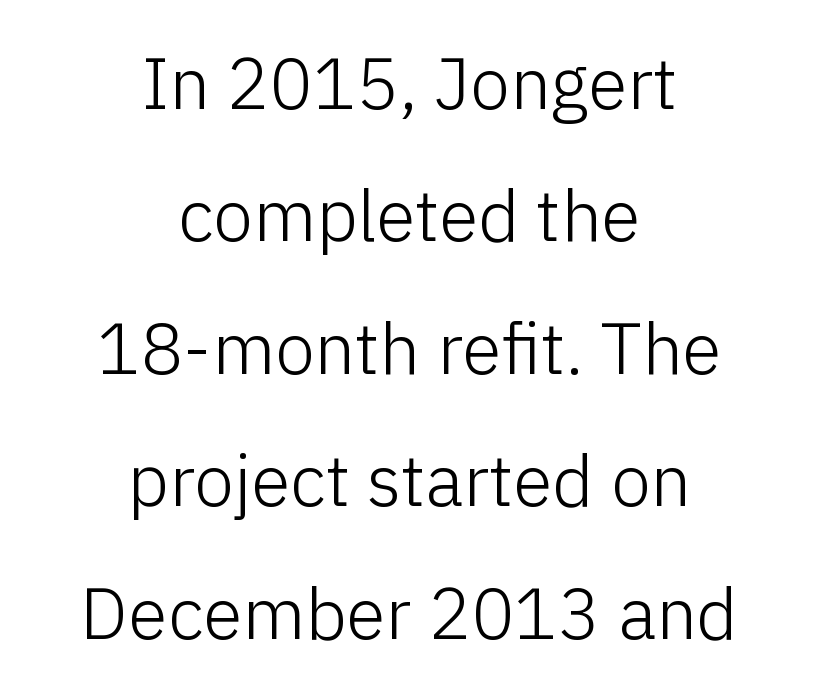
Q: Is the text bold? A: No.
Q: Is the text italic (slanted)? A: No, it is upright.
Q: Is the typeface a serif or a sans-serif typeface? A: Sans-serif.
Q: Is the text underlined? A: No.
Q: How is the paragraph aligned? A: Centered.
Q: Is the spacing between letters normal or unusually wide? A: Normal.
Q: Width (condensed, normal, or wide)? A: Normal.
Q: Stroke contrast? A: Low.
Q: x-height? A: Medium.
Q: Monospaced? A: No.
